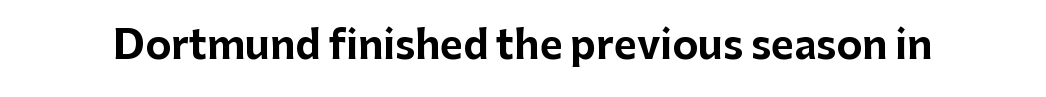
The image shows 39 px bold sans-serif type, upright; set normal letter spacing, not underlined; low stroke contrast and a medium x-height.
